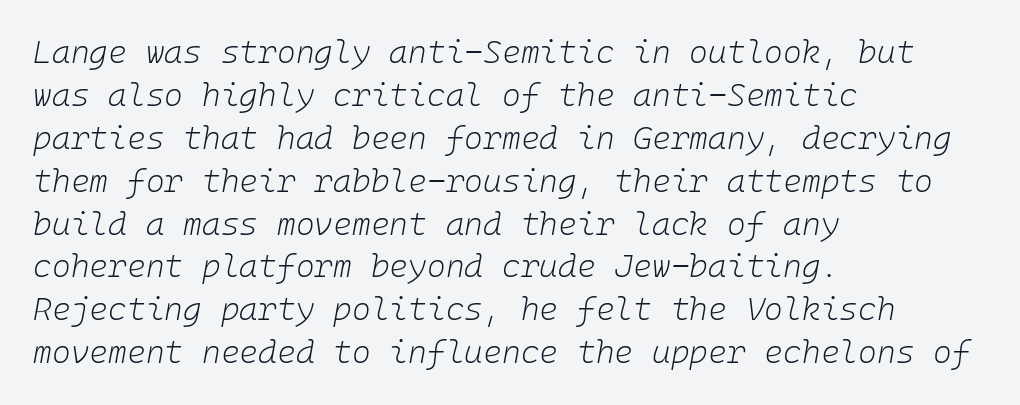
Q: Is the text bold? A: No.
Q: Is the text italic (slanted)? A: Yes, it leans right by about 10 degrees.
Q: Is the text underlined? A: No.
Q: How is the paragraph aligned? A: Left-aligned.
Q: Is the spacing between letters normal or unusually wide? A: Normal.
Q: Is the spacing between lines tight, normal or loose? A: Normal.
Q: Width (condensed, normal, or wide)? A: Normal.
Q: Stroke contrast? A: Low.
Q: x-height? A: Medium.
